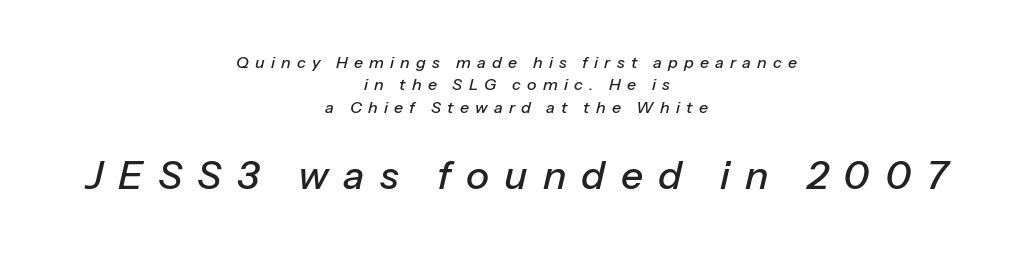
The gap between lines stays unmarked. A typesetter would call this leading conventional body-copy spacing. This is oblique type, the kind used for emphasis or titles. The rendering uses natural spacing where letterforms have individual widths. Spacing between characters has been opened up far beyond the box default.
